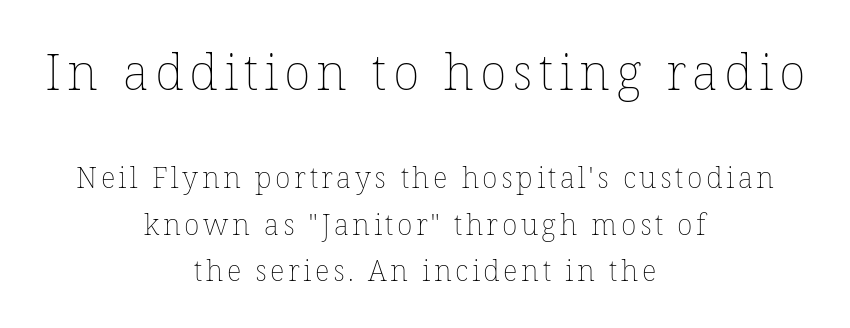
Q: Is the text bold? A: No.
Q: Is the text italic (slanted)? A: No, it is upright.
Q: Is the text underlined? A: No.
Q: How is the paragraph aligned? A: Centered.
Q: Is the spacing between lines tight, normal or loose? A: Normal.
Q: Which block of text is set in a larger size, the first (top) or the second (bottom)? A: The first (top) one.
Q: Width (condensed, normal, or wide)? A: Normal.
Q: Stroke contrast? A: Low.
Q: x-height? A: Medium.
Q: Monospaced? A: No.
